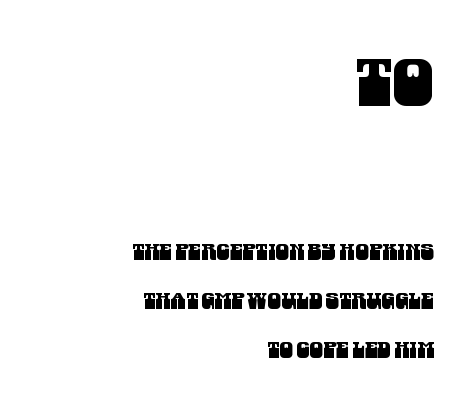
Q: Is the typeface a serif or a sans-serif typeface? A: Sans-serif.
Q: Is the text underlined? A: No.
Q: How is the paragraph aligned? A: Right-aligned.
Q: Is the spacing between letters normal or unusually wide? A: Normal.
Q: Is the spacing between lines tight, normal or loose? A: Loose.
Q: Which block of text is set in a larger size, the first (top) or the second (bottom)? A: The first (top) one.
Q: Width (condensed, normal, or wide)? A: Condensed.
Q: Stroke contrast? A: Medium.
Q: x-height? A: Large.
Q: Monospaced? A: No.
